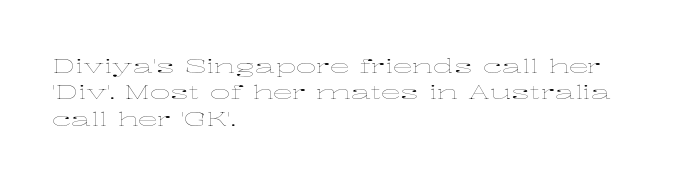
Q: Is the text bold? A: No.
Q: Is the text italic (slanted)? A: No, it is upright.
Q: Is the text underlined? A: No.
Q: How is the paragraph aligned? A: Left-aligned.
Q: Is the spacing between letters normal or unusually wide? A: Normal.
Q: Is the spacing between lines tight, normal or loose? A: Normal.
